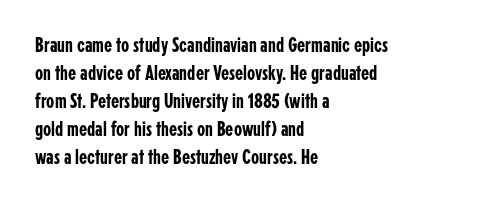
The image shows 21 px text type, upright; set left-aligned, normal line spacing (1.33x), normal letter spacing, not underlined.
